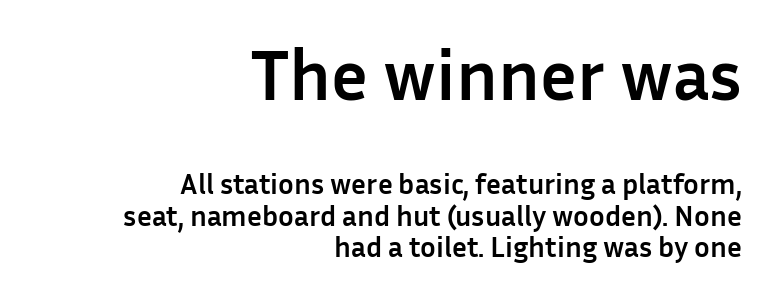
Q: Is the text bold? A: Yes.
Q: Is the text italic (slanted)? A: No, it is upright.
Q: Is the typeface a serif or a sans-serif typeface? A: Sans-serif.
Q: Is the text underlined? A: No.
Q: How is the paragraph aligned? A: Right-aligned.
Q: Is the spacing between letters normal or unusually wide? A: Normal.
Q: Is the spacing between lines tight, normal or loose? A: Tight.
Q: Which block of text is set in a larger size, the first (top) or the second (bottom)? A: The first (top) one.
Q: Width (condensed, normal, or wide)? A: Normal.
Q: Stroke contrast? A: Low.
Q: x-height? A: Medium.
Q: Monospaced? A: No.
